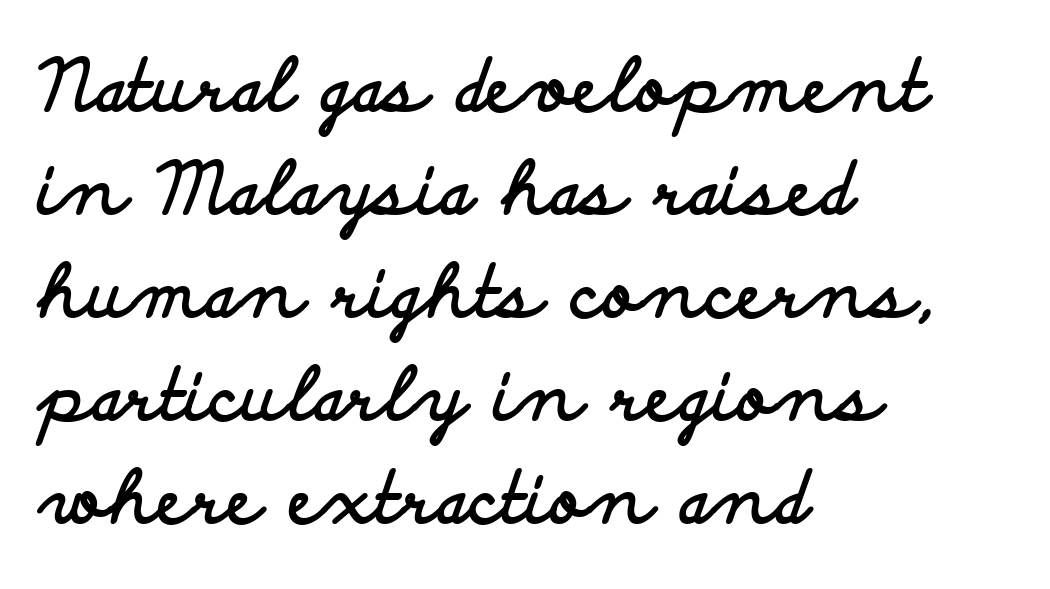
Caption: standard tracking, unaltered. The letters advance in unequal steps, a hallmark of proportional type. Evenly set lines give the paragraph a standard silhouette. Does the weight exceed regular? Yes, all the way to bold.
